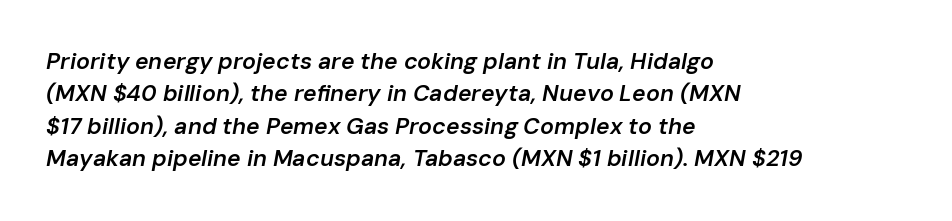
The image shows 23 px text type, italic (leaning right); set left-aligned, normal line spacing (1.41x), normal letter spacing, not underlined.
